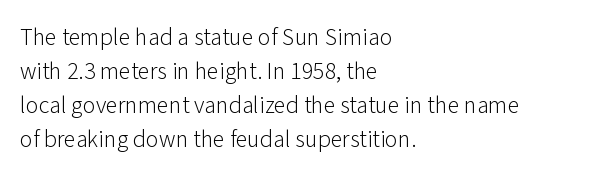
{"italic": "no", "bold": "no", "underline": "no", "align": "left", "line_spacing": "normal", "line_spacing_ratio": 1.42, "letter_spacing": "normal", "letter_spacing_em": 0.0, "glyph_px": 24}
